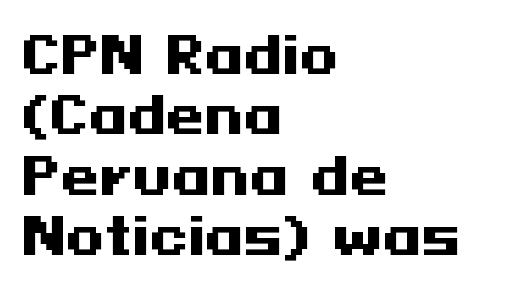
Q: Is the text bold? A: Yes.
Q: Is the text italic (slanted)? A: No, it is upright.
Q: Is the typeface a serif or a sans-serif typeface? A: Sans-serif.
Q: Is the text underlined? A: No.
Q: How is the paragraph aligned? A: Left-aligned.
Q: Is the spacing between letters normal or unusually wide? A: Normal.
Q: Width (condensed, normal, or wide)? A: Wide.
Q: Stroke contrast? A: Medium.
Q: x-height? A: Medium.
